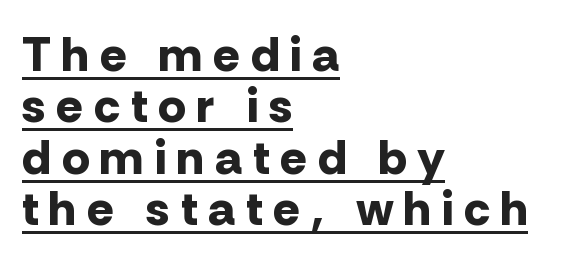
The image shows 49 px bold sans-serif type, upright; set left-aligned, tight line spacing (1.05x), unusually wide letter spacing (+0.23 em), underlined; low stroke contrast and a medium x-height.
